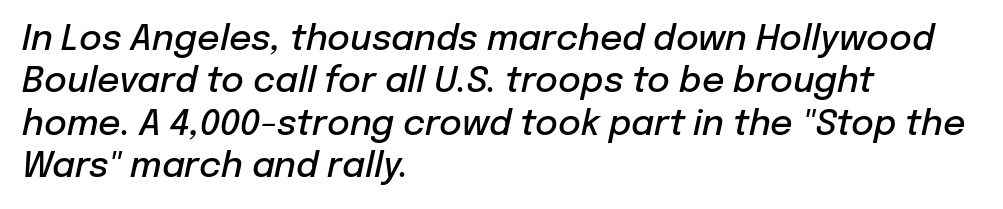
Q: Is the text bold? A: Semi-bold.
Q: Is the text italic (slanted)? A: Yes, it leans right by about 12 degrees.
Q: Is the text underlined? A: No.
Q: How is the paragraph aligned? A: Left-aligned.
Q: Is the spacing between letters normal or unusually wide? A: Normal.
Q: Width (condensed, normal, or wide)? A: Normal.
Q: Stroke contrast? A: Low.
Q: x-height? A: Medium.
Q: Monospaced? A: No.
